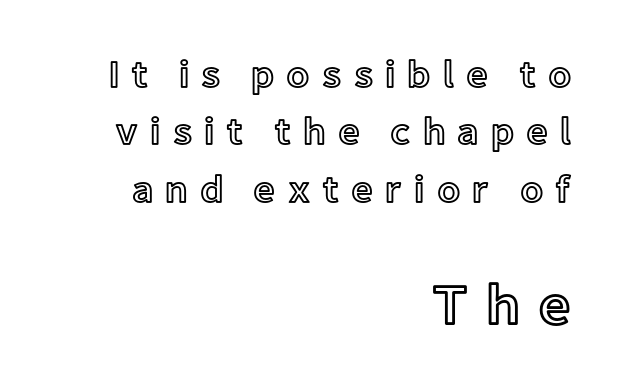
{"italic": "no", "width": "normal", "x_height": "medium", "monospaced": "no", "underline": "no", "align": "right", "line_spacing": "normal", "line_spacing_ratio": 1.51, "letter_spacing": "wide", "letter_spacing_em": 0.31, "larger_block": "second", "size_ratio": 1.5, "glyph_px": 57}
